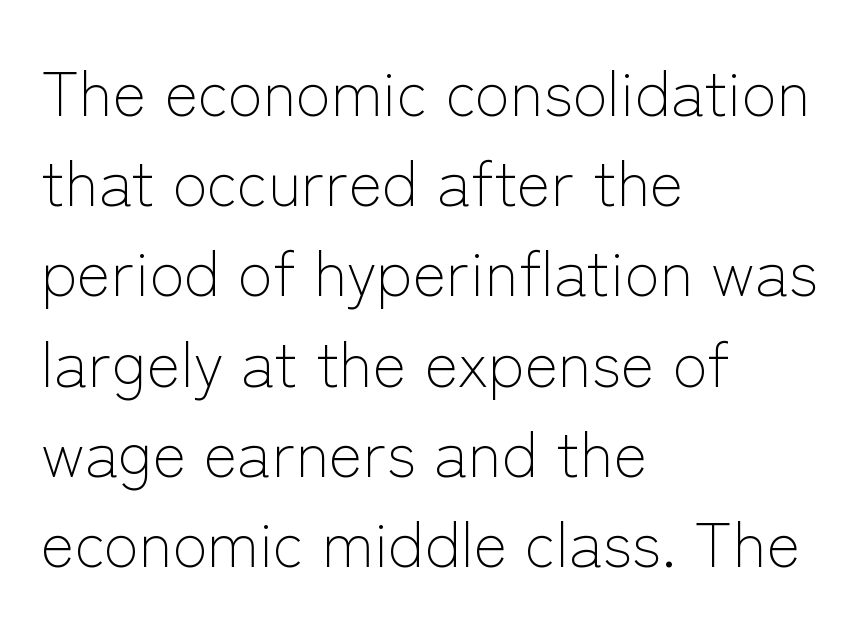
{"serif": "no", "italic": "no", "bold": "no", "weight": "light", "width": "normal", "stroke_contrast": "low", "x_height": "medium", "monospaced": "no", "underline": "no", "align": "left", "line_spacing": "normal", "line_spacing_ratio": 1.41, "letter_spacing": "normal", "letter_spacing_em": 0.0, "glyph_px": 64}
